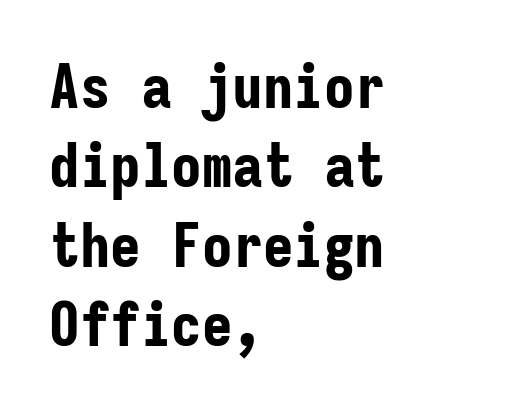
{"serif": "no", "italic": "no", "bold": "yes", "weight": "bold", "width": "condensed", "stroke_contrast": "low", "x_height": "medium", "monospaced": "yes", "underline": "no", "align": "left", "line_spacing": "normal", "line_spacing_ratio": 1.3, "letter_spacing": "normal", "letter_spacing_em": 0.0, "glyph_px": 61}
